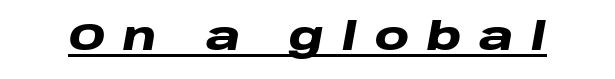
These lines have a slow, spaced-out rhythm from letter to letter. Weight: bold. Like a heading marked for emphasis, these lines bear an underscore. The passage shown is typed in a proportional face where columns would drift. In terms of posture, this sample is oblique.
